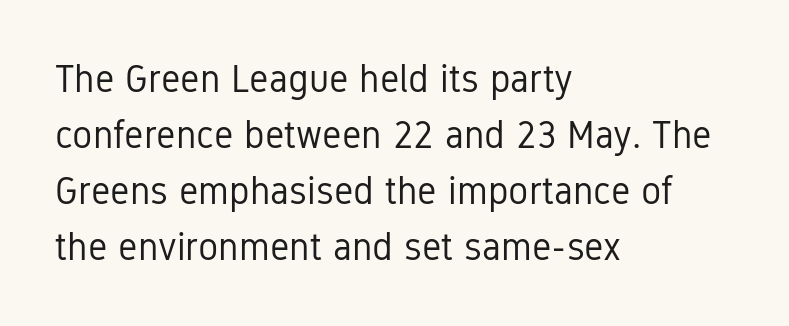
The image shows 38 px regular-weight, condensed sans-serif type, upright; set left-aligned, normal line spacing (1.47x), normal letter spacing, not underlined; low stroke contrast and a medium x-height.
